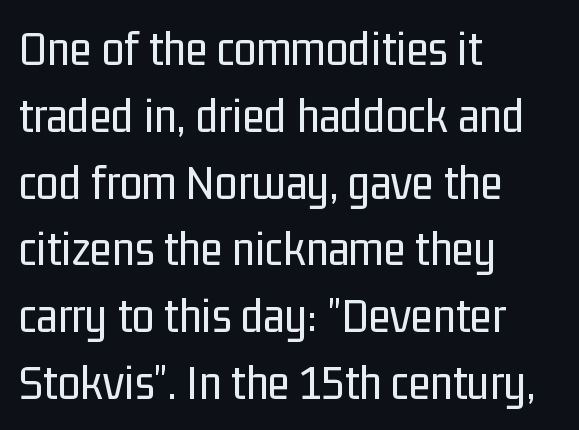
Type without underlining. Ascenders rise straight up at ninety degrees. How would I describe the line gaps? Plain and ordinary. Stroke mass is kept to a normal reading level or below.
